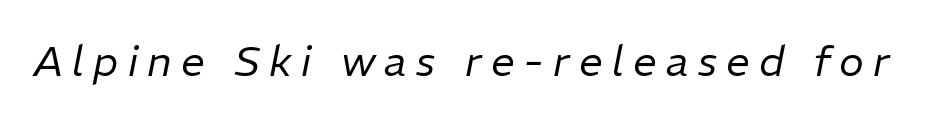
The image shows 42 px regular-weight type, italic (leaning right); set unusually wide letter spacing (+0.22 em), not underlined; low stroke contrast and a medium x-height.
